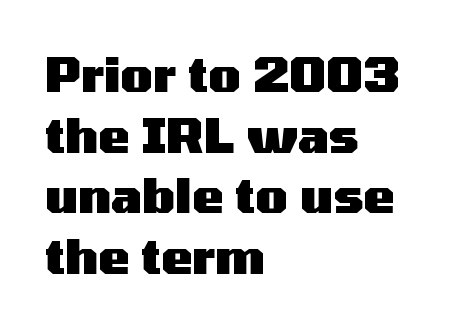
Caption: standard tracking, unaltered. Anything drawn beneath the words? Only blank space. Notice how thick the strokes are: this is what a full bold looks like. A typesetter would call this leading conventional body-copy spacing.
